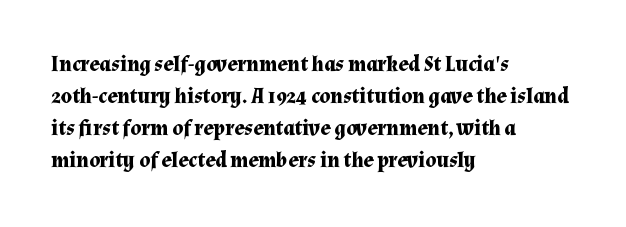
Q: Is the text bold? A: Yes.
Q: Is the text italic (slanted)? A: No, it is upright.
Q: Is the text underlined? A: No.
Q: How is the paragraph aligned? A: Left-aligned.
Q: Is the spacing between letters normal or unusually wide? A: Normal.
Q: Is the spacing between lines tight, normal or loose? A: Normal.
